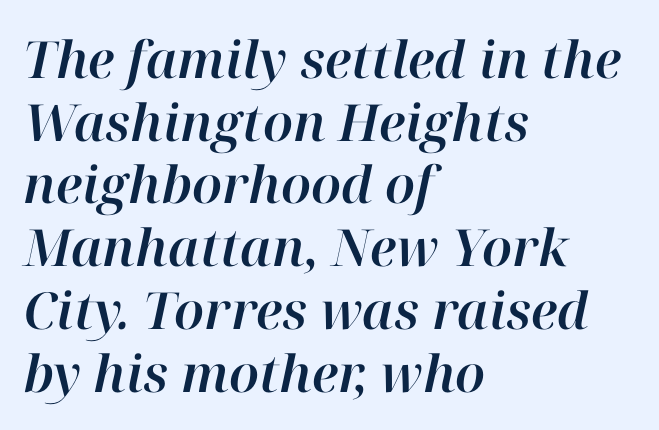
{"italic": "yes", "lean": "right", "slant_degrees": 12, "width": "normal", "stroke_contrast": "high", "x_height": "medium", "monospaced": "no", "underline": "no", "align": "left", "line_spacing_ratio": 1.23, "letter_spacing": "normal", "letter_spacing_em": 0.0, "glyph_px": 51}
